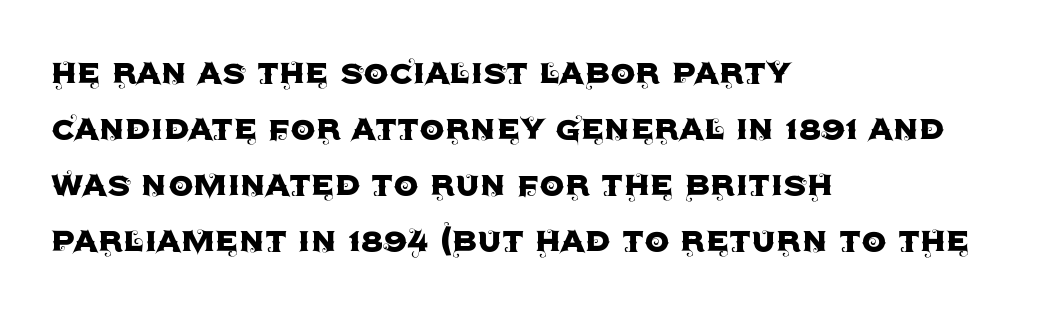
{"serif": "no", "italic": "no", "width": "normal", "x_height": "large", "monospaced": "no", "underline": "no", "align": "left", "line_spacing": "normal", "line_spacing_ratio": 1.4, "letter_spacing": "normal", "letter_spacing_em": 0.0, "glyph_px": 40}
